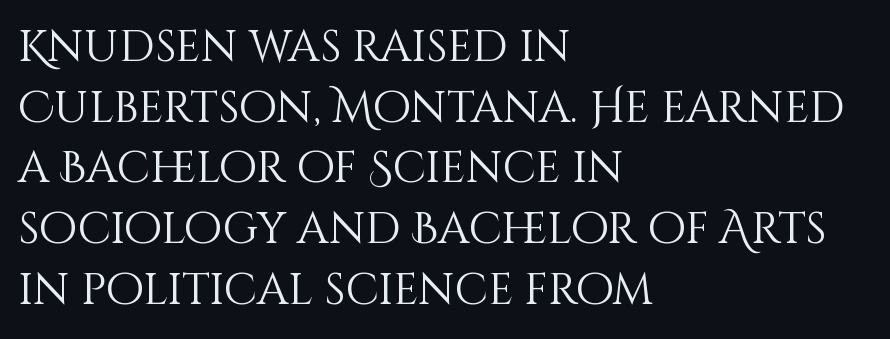
{"italic": "no", "bold": "no", "weight": "light", "width": "normal", "stroke_contrast": "medium", "x_height": "large", "monospaced": "no", "underline": "no", "align": "left", "line_spacing": "normal", "line_spacing_ratio": 1.38, "letter_spacing": "normal", "letter_spacing_em": 0.0, "glyph_px": 44}
